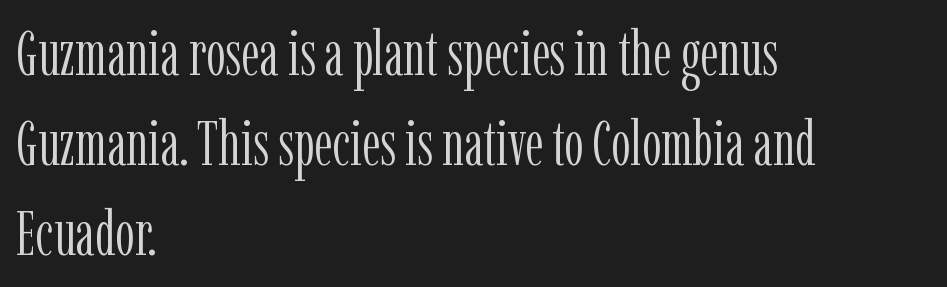
Q: Is the text bold? A: No.
Q: Is the text italic (slanted)? A: No, it is upright.
Q: Is the typeface a serif or a sans-serif typeface? A: Serif.
Q: Is the text underlined? A: No.
Q: How is the paragraph aligned? A: Left-aligned.
Q: Is the spacing between letters normal or unusually wide? A: Normal.
Q: Is the spacing between lines tight, normal or loose? A: Normal.
Q: Width (condensed, normal, or wide)? A: Condensed.
Q: Stroke contrast? A: Low.
Q: x-height? A: Medium.
Q: Monospaced? A: No.
